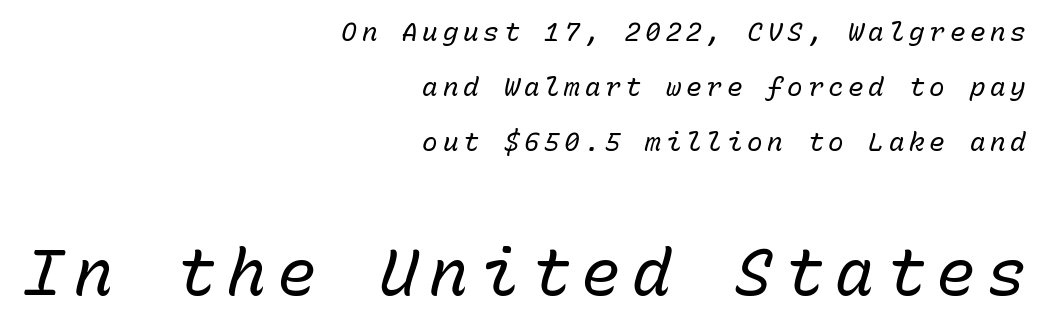
The image shows 65 px regular-weight type, italic (leaning right), monospaced; set right-aligned, loose line spacing (2.11x), not underlined; the second (bottom) block is 2.5x larger; low stroke contrast and a medium x-height.
